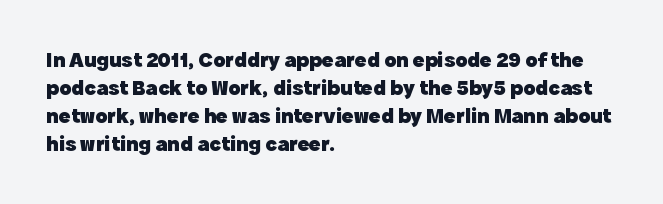
The axis of the letterforms is exactly vertical. Leftover space on each line is placed entirely after the last word. Each row of text sits above clean, open space. Students, note that the glyphs here touch the page at normal intervals.
